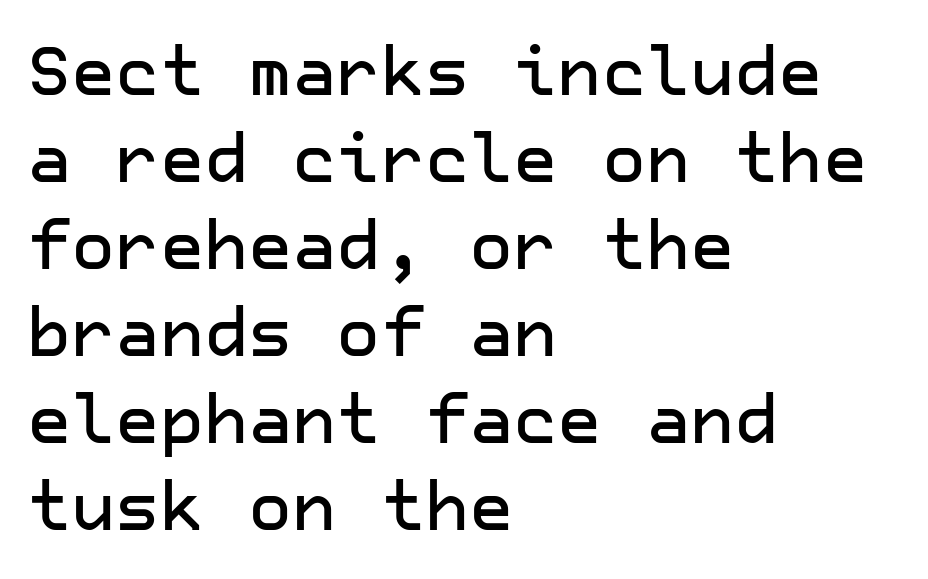
The vertical gap from one line to the next is medium. Honestly, there is no underline to notice here at all. The font family rendered here belongs to the sans-serif group. Characters follow at the spacing the type designer built in. The text block is weighted toward the left margin, trailing off unevenly rightward. Italic: no, the glyphs are upright roman.
